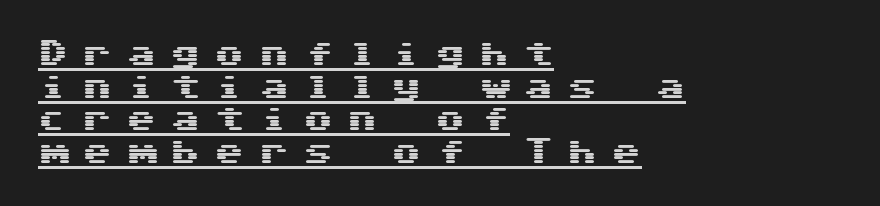
The image shows 30 px wide sans-serif type, upright, monospaced; set left-aligned, tight line spacing (1.09x), unusually wide letter spacing (+0.47 em), underlined; medium stroke contrast and a medium x-height.
